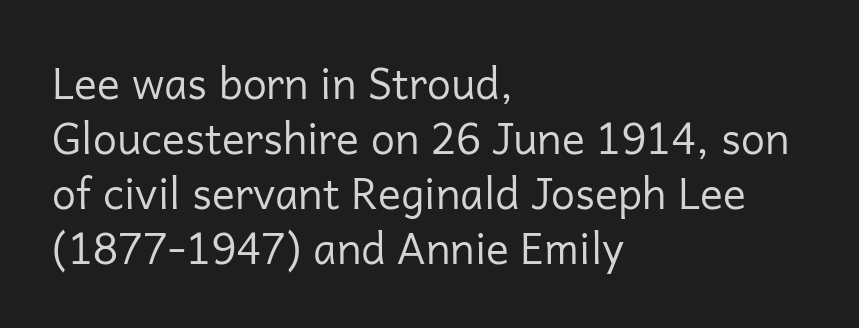
The image shows 43 px regular-weight sans-serif type, upright; set left-aligned, normal line spacing (1.28x), normal letter spacing, not underlined; low stroke contrast and a medium x-height.
